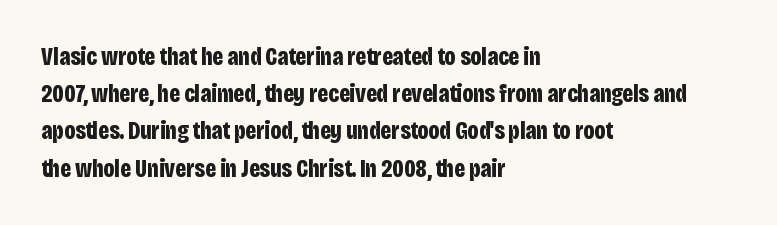
The image shows 25 px bold type, upright; set left-aligned, normal line spacing (1.49x), normal letter spacing, not underlined.
